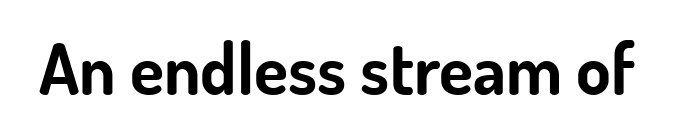
Q: Is the text bold? A: Yes.
Q: Is the text italic (slanted)? A: No, it is upright.
Q: Is the typeface a serif or a sans-serif typeface? A: Sans-serif.
Q: Is the text underlined? A: No.
Q: Is the spacing between letters normal or unusually wide? A: Normal.
Q: Width (condensed, normal, or wide)? A: Normal.
Q: Stroke contrast? A: Low.
Q: x-height? A: Small.
Q: Monospaced? A: No.
